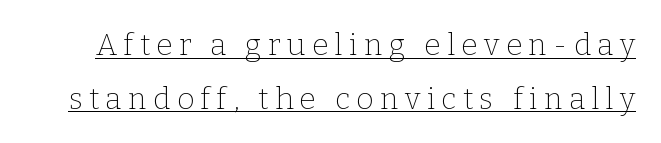
The letters look calm and open, with moderate or lighter stems. Check where the strokes stop: tiny serifs finish them off. Do the characters align in a grid? No, the font is proportional. The type is letterspaced generously, with wide tracking. In terms of posture, this sample is upright. The face used here appears with an underline applied.
